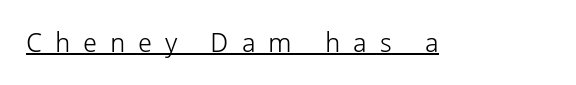
Q: Is the text bold? A: No.
Q: Is the text italic (slanted)? A: No, it is upright.
Q: Is the text underlined? A: Yes.
Q: Is the spacing between letters normal or unusually wide? A: Unusually wide.
